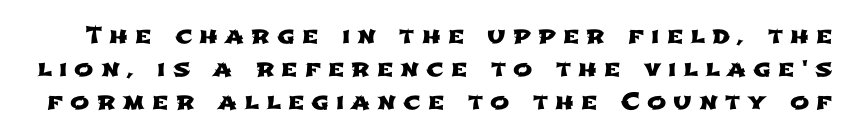
{"underline": "no", "line_spacing": "normal", "line_spacing_ratio": 1.44, "letter_spacing": "wide", "letter_spacing_em": 0.31, "glyph_px": 23}
